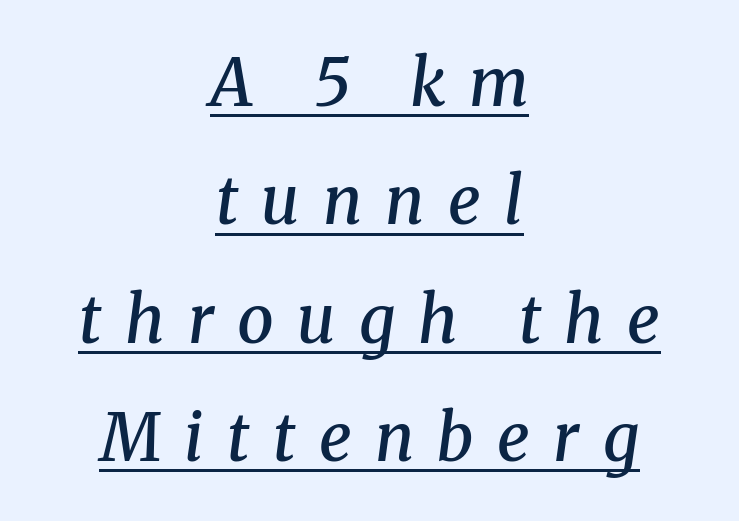
{"serif": "yes", "italic": "yes", "lean": "right", "slant_degrees": 8, "bold": "semi", "weight": "semibold", "width": "normal", "stroke_contrast": "medium", "x_height": "medium", "monospaced": "no", "underline": "yes", "align": "center", "line_spacing_ratio": 1.82, "letter_spacing": "wide", "letter_spacing_em": 0.36, "glyph_px": 65}
